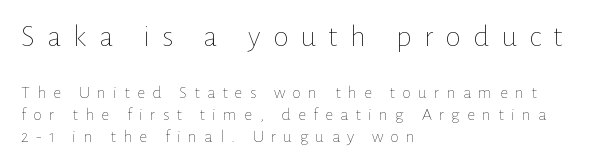
{"italic": "no", "bold": "no", "weight": "thin", "width": "normal", "stroke_contrast": "low", "x_height": "medium", "monospaced": "no", "underline": "no", "align": "left", "line_spacing_ratio": 1.21, "letter_spacing": "wide", "letter_spacing_em": 0.4, "larger_block": "first", "size_ratio": 1.72, "glyph_px": 31}
